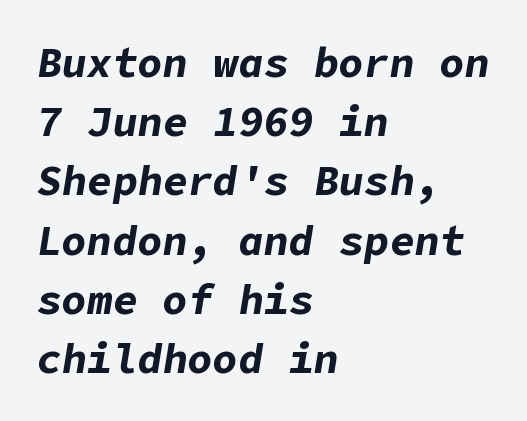
Lines of text with bare space underneath. Tracking value appears to be zero — textbook default spacing. This is oblique type, the kind used for emphasis or titles. Whoever set this chose a conventional vertical rhythm. Strong, thick strokes mark this as bold type.
